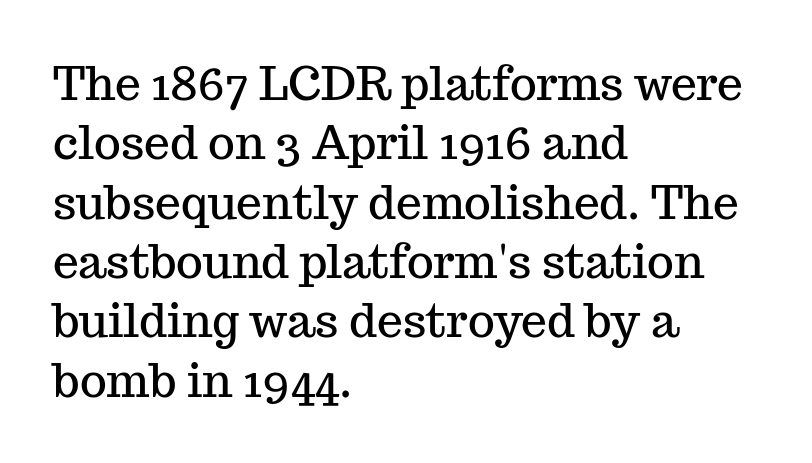
{"serif": "yes", "italic": "no", "width": "normal", "stroke_contrast": "medium", "x_height": "medium", "monospaced": "no", "underline": "no", "align": "left", "line_spacing": "normal", "line_spacing_ratio": 1.29, "letter_spacing": "normal", "letter_spacing_em": 0.0, "glyph_px": 46}
